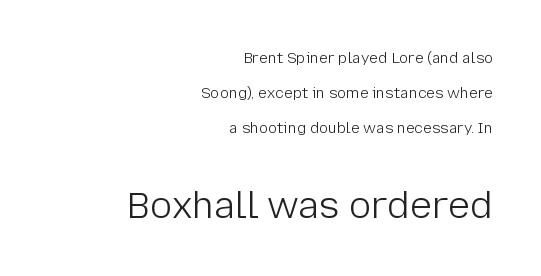
{"serif": "no", "italic": "no", "bold": "no", "weight": "light", "width": "normal", "stroke_contrast": "low", "x_height": "medium", "monospaced": "no", "underline": "no", "align": "right", "line_spacing": "loose", "line_spacing_ratio": 2.34, "letter_spacing": "normal", "letter_spacing_em": 0.0, "larger_block": "second", "size_ratio": 2.47, "glyph_px": 37}
